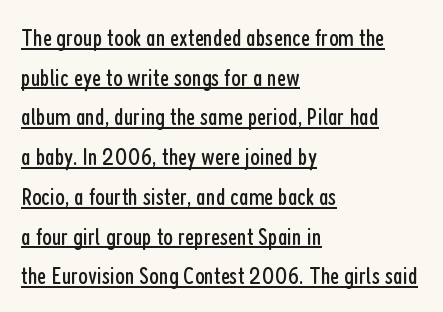
The image shows 25 px text type, upright; set left-aligned, normal line spacing (1.59x), normal letter spacing, underlined.
